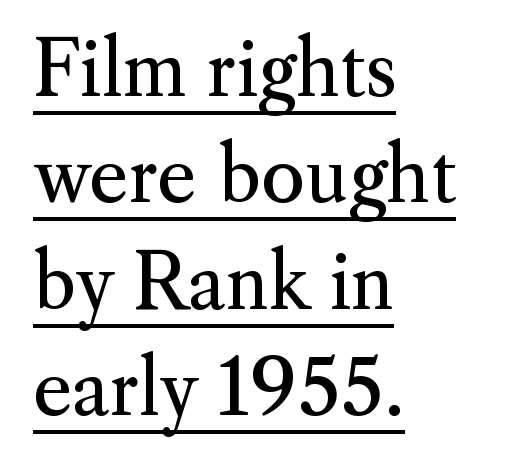
The passage is arranged the way most books set body copy — flush left. The weight tops out at a normal text grade. The type family on display is of the serif kind. Every stem runs plumb, perpendicular to the baseline. Vertical spacing — default.
